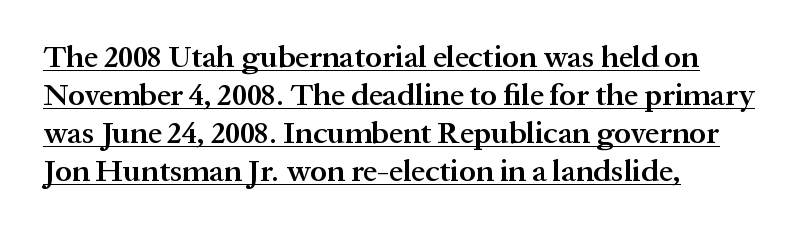
Q: Is the text bold? A: Semi-bold.
Q: Is the text italic (slanted)? A: No, it is upright.
Q: Is the typeface a serif or a sans-serif typeface? A: Serif.
Q: Is the text underlined? A: Yes.
Q: How is the paragraph aligned? A: Left-aligned.
Q: Is the spacing between letters normal or unusually wide? A: Normal.
Q: Width (condensed, normal, or wide)? A: Normal.
Q: Stroke contrast? A: Medium.
Q: x-height? A: Medium.
Q: Monospaced? A: No.
